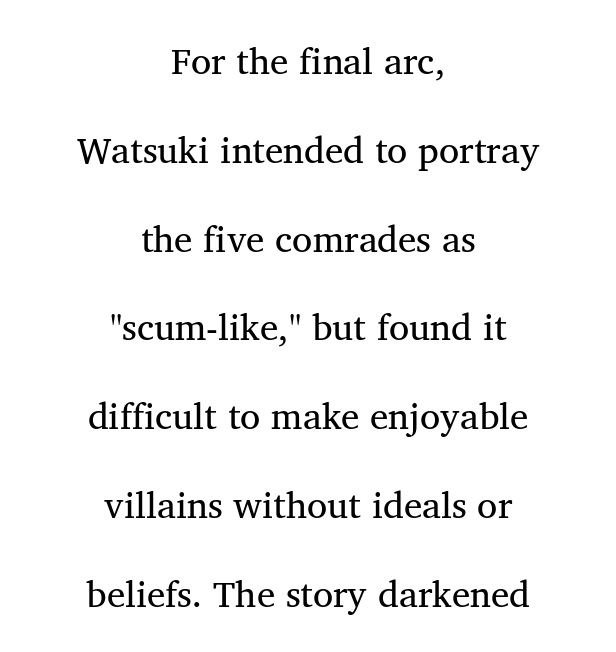
{"serif": "yes", "italic": "no", "bold": "no", "weight": "regular", "width": "normal", "stroke_contrast": "medium", "x_height": "medium", "monospaced": "no", "underline": "no", "align": "center", "line_spacing": "loose", "line_spacing_ratio": 2.4, "letter_spacing": "normal", "letter_spacing_em": 0.0, "glyph_px": 37}
